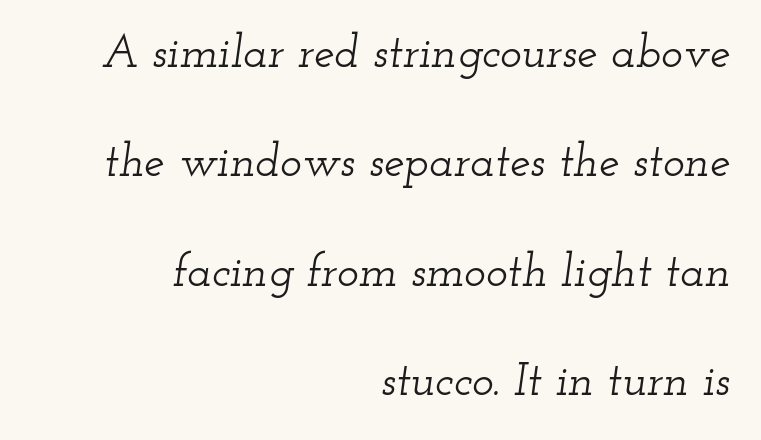
Characters are canted at an angle relative to the baseline's perpendicular. Tracking here is standard; glyphs follow each other at the usual distance. Short and long lines alike share a common ending point at right. Character widths vary here, with narrow letters taking less room than wide ones. In terms of leading, this rendering errs on the spacious side.
